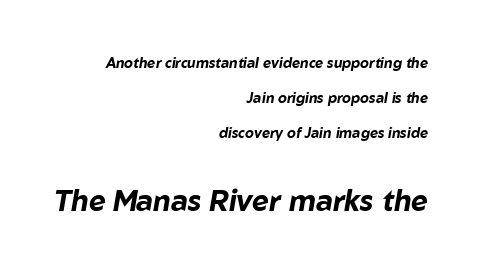
{"italic": "yes", "lean": "right", "slant_degrees": 10, "bold": "yes", "weight": "bold", "width": "normal", "stroke_contrast": "low", "x_height": "medium", "monospaced": "no", "underline": "no", "align": "right", "line_spacing": "loose", "line_spacing_ratio": 2.49, "letter_spacing": "normal", "letter_spacing_em": 0.0, "larger_block": "second", "size_ratio": 2.07, "glyph_px": 29}
